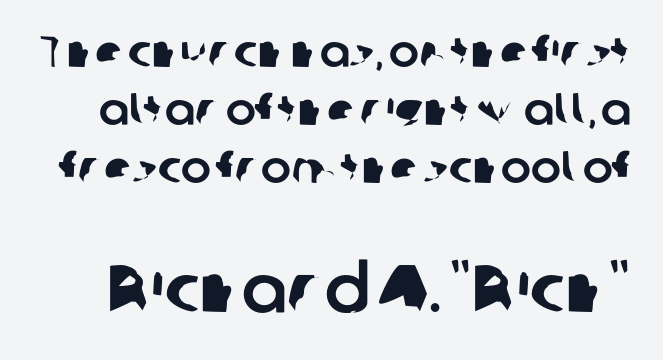
Q: Is the typeface a serif or a sans-serif typeface? A: Sans-serif.
Q: Is the text underlined? A: No.
Q: Is the spacing between letters normal or unusually wide? A: Normal.
Q: Is the spacing between lines tight, normal or loose? A: Normal.
Q: Which block of text is set in a larger size, the first (top) or the second (bottom)? A: The second (bottom) one.
Q: Width (condensed, normal, or wide)? A: Normal.
Q: Stroke contrast? A: Low.
Q: x-height? A: Medium.
Q: Monospaced? A: No.
